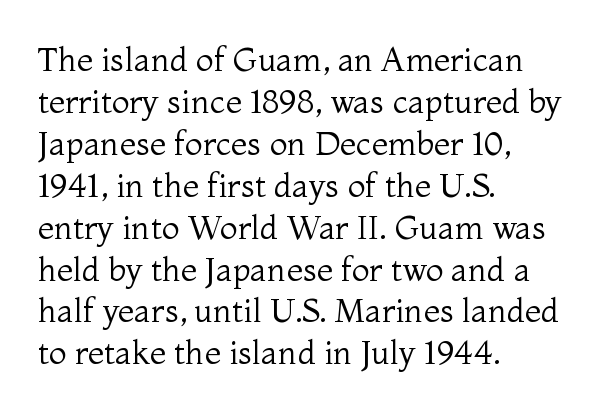
Q: Is the text bold? A: No.
Q: Is the text italic (slanted)? A: No, it is upright.
Q: Is the typeface a serif or a sans-serif typeface? A: Serif.
Q: Is the text underlined? A: No.
Q: How is the paragraph aligned? A: Left-aligned.
Q: Is the spacing between letters normal or unusually wide? A: Normal.
Q: Is the spacing between lines tight, normal or loose? A: Normal.
Q: Width (condensed, normal, or wide)? A: Normal.
Q: Stroke contrast? A: Medium.
Q: x-height? A: Medium.
Q: Monospaced? A: No.
